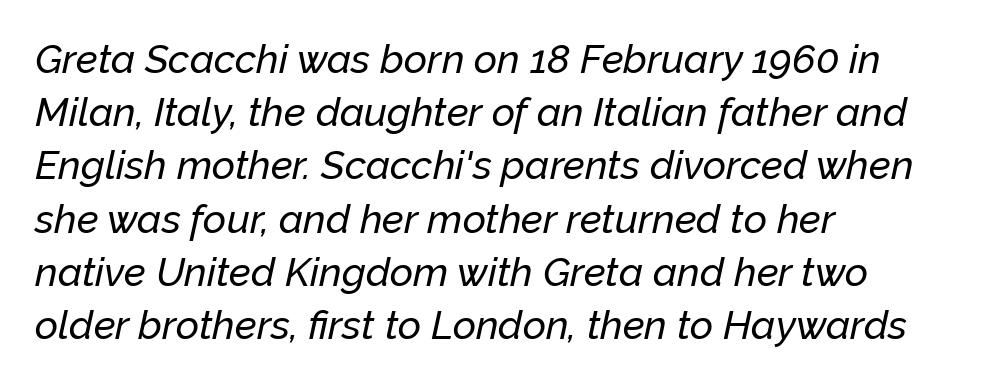
Rule under the text: the space is simply empty. Is there much room between lines? A standard amount, neither cramped nor airy. These lines are set flush left with a ragged right edge. The type is set solid horizontally, with unmodified tracking.
